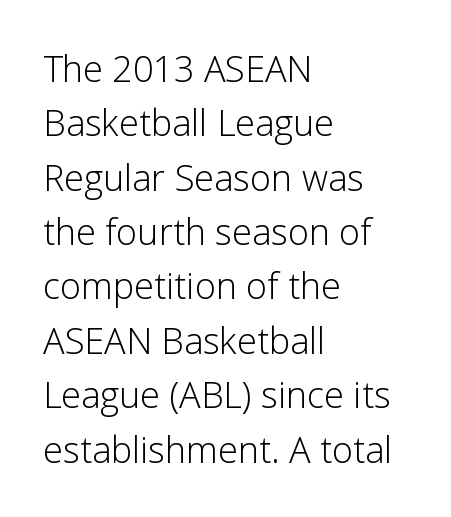
{"serif": "no", "italic": "no", "bold": "no", "weight": "light", "width": "normal", "stroke_contrast": "low", "x_height": "medium", "monospaced": "no", "underline": "no", "align": "left", "line_spacing": "normal", "line_spacing_ratio": 1.51, "letter_spacing": "normal", "letter_spacing_em": 0.0, "glyph_px": 36}
